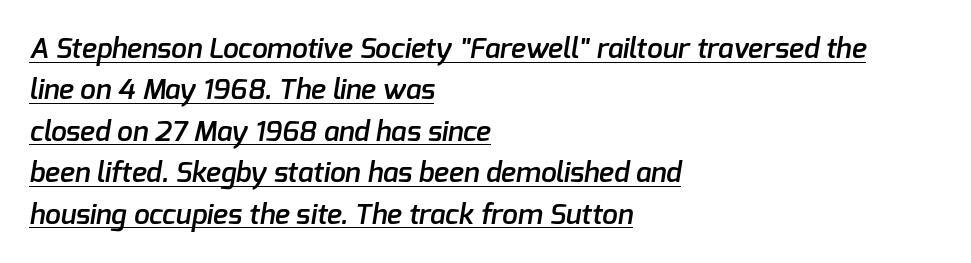
{"serif": "no", "bold": "semi", "weight": "semibold", "width": "normal", "stroke_contrast": "low", "x_height": "medium", "monospaced": "no", "underline": "yes", "align": "left", "line_spacing": "normal", "line_spacing_ratio": 1.48, "letter_spacing": "normal", "letter_spacing_em": 0.0, "glyph_px": 28}
